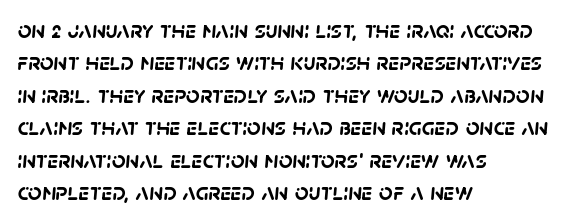
The image shows 24 px bold type; set left-aligned, normal line spacing (1.35x), normal letter spacing, not underlined.
